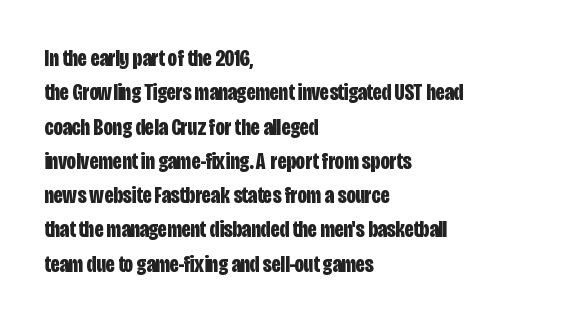
The space directly below the letters is spotless. Interline gaps are of average width in this sample. Ascenders rise straight up at ninety degrees. The rendering anchors every line to the left-hand side. The horizontal fit of the characters is conventional and even. The sample has been set heavy, in full bold.
